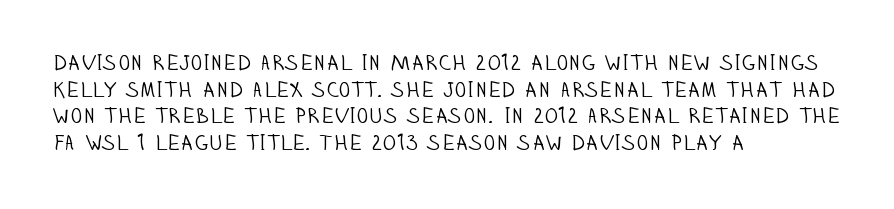
Q: Is the text bold? A: No.
Q: Is the text italic (slanted)? A: No, it is upright.
Q: Is the text underlined? A: No.
Q: How is the paragraph aligned? A: Left-aligned.
Q: Is the spacing between letters normal or unusually wide? A: Normal.
